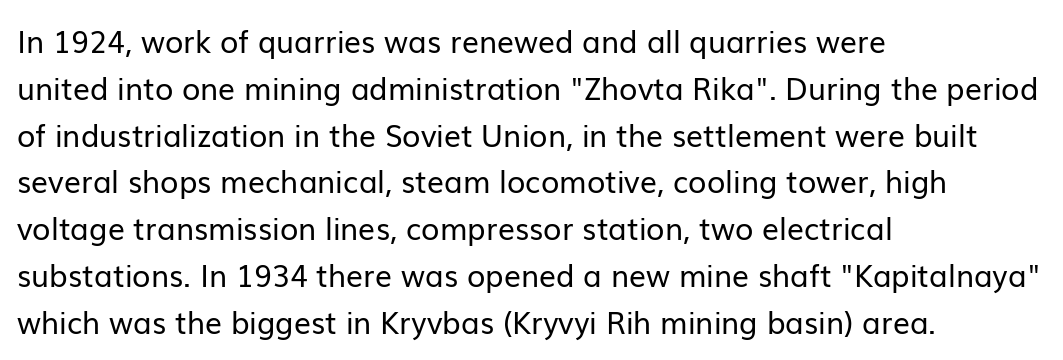
Q: Is the text bold? A: No.
Q: Is the text italic (slanted)? A: No, it is upright.
Q: Is the typeface a serif or a sans-serif typeface? A: Sans-serif.
Q: Is the text underlined? A: No.
Q: How is the paragraph aligned? A: Left-aligned.
Q: Is the spacing between letters normal or unusually wide? A: Normal.
Q: Is the spacing between lines tight, normal or loose? A: Normal.
Q: Width (condensed, normal, or wide)? A: Normal.
Q: Stroke contrast? A: Low.
Q: x-height? A: Medium.
Q: Monospaced? A: No.
